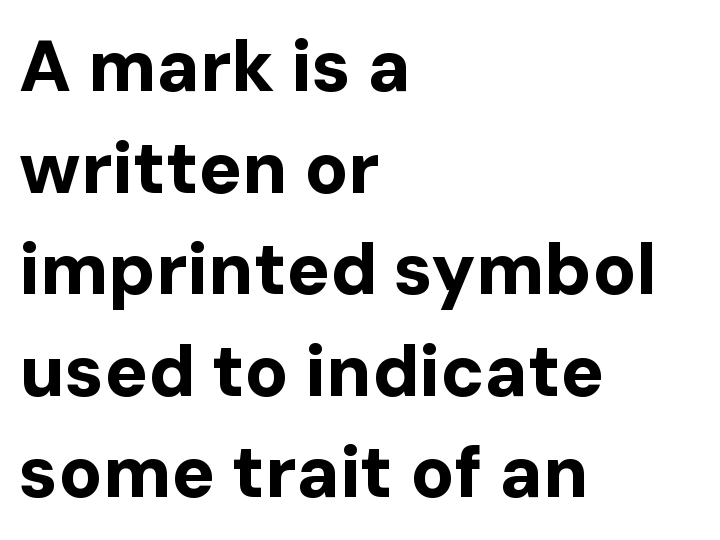
{"serif": "no", "italic": "no", "bold": "yes", "weight": "bold", "width": "normal", "stroke_contrast": "low", "x_height": "medium", "monospaced": "no", "underline": "no", "align": "left", "line_spacing": "normal", "line_spacing_ratio": 1.41, "letter_spacing": "normal", "letter_spacing_em": 0.0, "glyph_px": 72}
